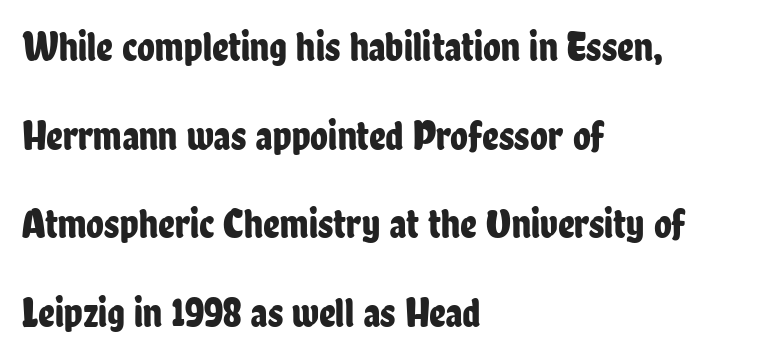
Q: Is the text italic (slanted)? A: No, it is upright.
Q: Is the typeface a serif or a sans-serif typeface? A: Sans-serif.
Q: Is the text underlined? A: No.
Q: How is the paragraph aligned? A: Left-aligned.
Q: Is the spacing between letters normal or unusually wide? A: Normal.
Q: Is the spacing between lines tight, normal or loose? A: Loose.
Q: Width (condensed, normal, or wide)? A: Condensed.
Q: Stroke contrast? A: Low.
Q: x-height? A: Medium.
Q: Monospaced? A: No.
